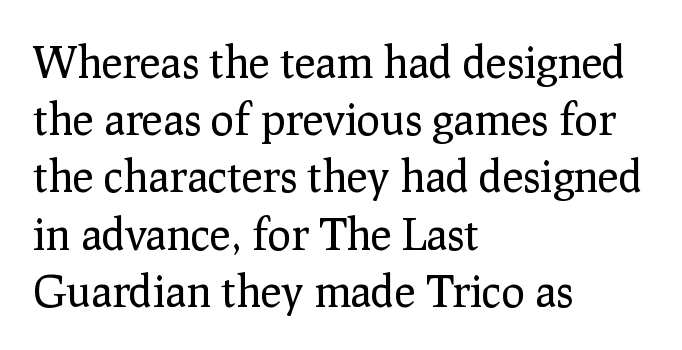
{"serif": "yes", "italic": "no", "bold": "no", "weight": "regular", "width": "normal", "stroke_contrast": "low", "x_height": "medium", "monospaced": "no", "underline": "no", "align": "left", "line_spacing": "normal", "line_spacing_ratio": 1.3, "letter_spacing": "normal", "letter_spacing_em": 0.0, "glyph_px": 44}
